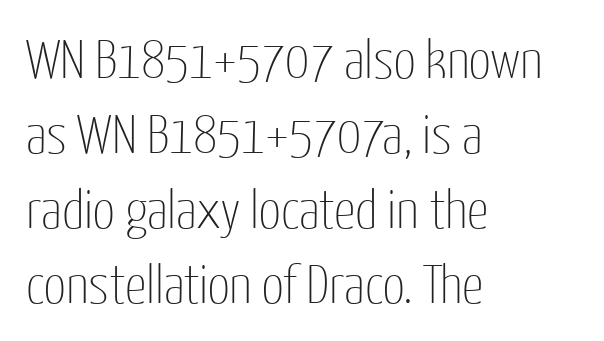
Q: Is the text bold? A: No.
Q: Is the text italic (slanted)? A: No, it is upright.
Q: Is the typeface a serif or a sans-serif typeface? A: Sans-serif.
Q: Is the text underlined? A: No.
Q: How is the paragraph aligned? A: Left-aligned.
Q: Is the spacing between letters normal or unusually wide? A: Normal.
Q: Is the spacing between lines tight, normal or loose? A: Normal.
Q: Width (condensed, normal, or wide)? A: Condensed.
Q: Stroke contrast? A: Low.
Q: x-height? A: Medium.
Q: Monospaced? A: No.
